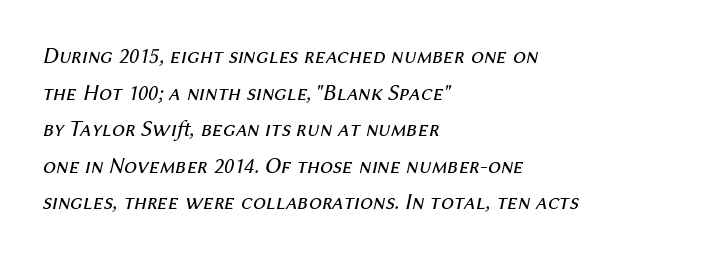
Q: Is the text bold? A: No.
Q: Is the text italic (slanted)? A: Yes, it leans right by about 12 degrees.
Q: Is the text underlined? A: No.
Q: How is the paragraph aligned? A: Left-aligned.
Q: Is the spacing between letters normal or unusually wide? A: Normal.
Q: Is the spacing between lines tight, normal or loose? A: Normal.
